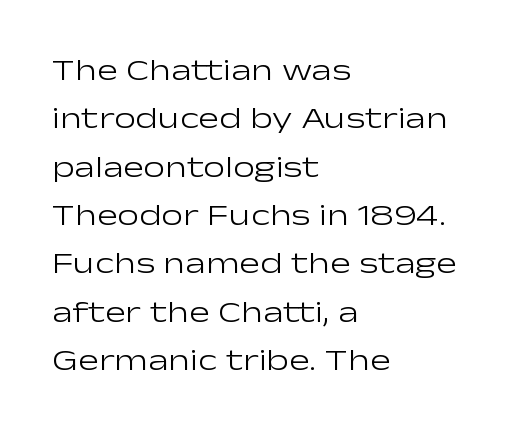
The area under the type is left untouched. Designer's note — italics off, roman on. Each letter keeps its own natural width here, so spacing adapts to shape. The lines are quadded left. Each word holds together tightly as a unit, with standard inter-letter gaps. The typesetting does not lean heavy: it is not bold.
